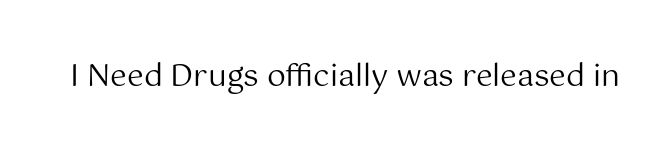
Q: Is the text bold? A: No.
Q: Is the text italic (slanted)? A: No, it is upright.
Q: Is the typeface a serif or a sans-serif typeface? A: Sans-serif.
Q: Is the text underlined? A: No.
Q: Is the spacing between letters normal or unusually wide? A: Normal.
Q: Width (condensed, normal, or wide)? A: Normal.
Q: Stroke contrast? A: Medium.
Q: x-height? A: Medium.
Q: Monospaced? A: No.
